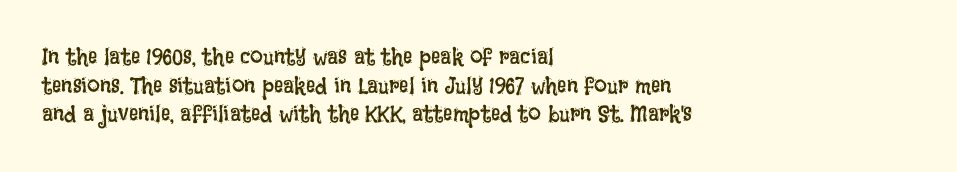
The lines sit at an ordinary, default distance from one another. The text block is weighted toward the left margin, trailing off unevenly rightward. Tracking value appears to be zero — textbook default spacing. Has an underline been added? It has not. Stroke mass is kept to a normal reading level or below.
